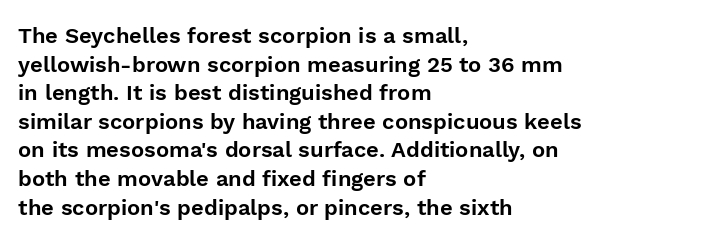
The image shows 22 px text type, upright; set left-aligned, normal line spacing (1.3x), normal letter spacing, not underlined.
